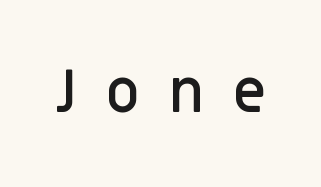
{"serif": "no", "italic": "no", "bold": "semi", "weight": "semibold", "width": "normal", "stroke_contrast": "low", "x_height": "large", "monospaced": "no", "underline": "no", "letter_spacing": "wide", "letter_spacing_em": 0.48, "glyph_px": 59}
